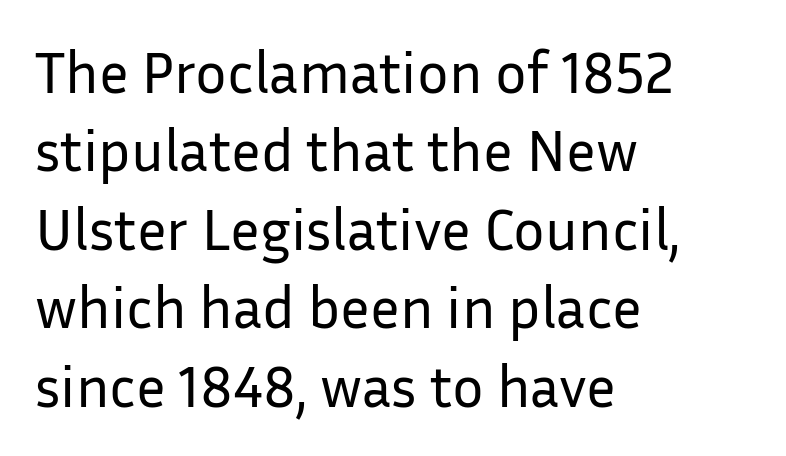
Unlike italic type, these characters show no tilt at all. Classification — sans serif. Which margin do the lines hug? The left one — the right edge is uneven. Character widths vary here, with narrow letters taking less room than wide ones.
